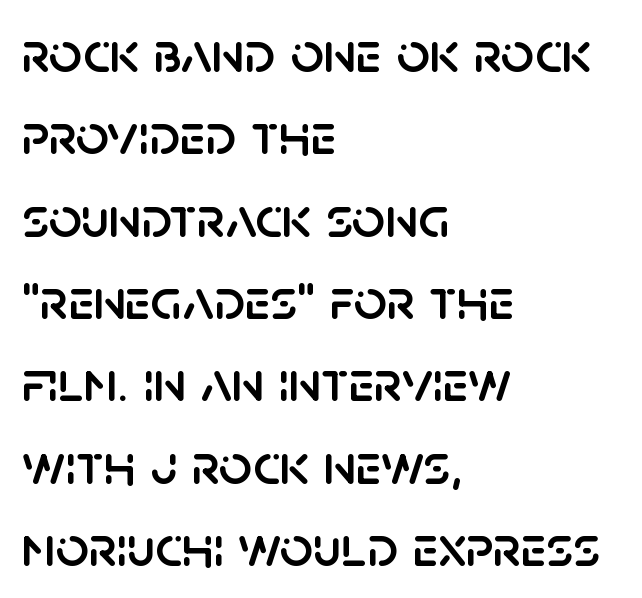
Q: Is the text italic (slanted)? A: No, it is upright.
Q: Is the typeface a serif or a sans-serif typeface? A: Sans-serif.
Q: Is the text underlined? A: No.
Q: How is the paragraph aligned? A: Left-aligned.
Q: Is the spacing between letters normal or unusually wide? A: Normal.
Q: Is the spacing between lines tight, normal or loose? A: Normal.
Q: Width (condensed, normal, or wide)? A: Normal.
Q: Stroke contrast? A: Low.
Q: x-height? A: Large.
Q: Monospaced? A: No.
